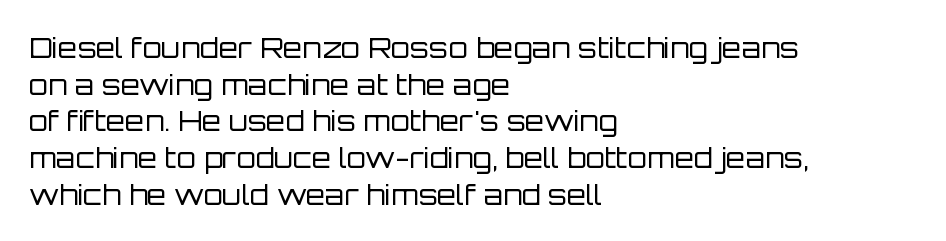
Q: Is the text bold? A: No.
Q: Is the text italic (slanted)? A: No, it is upright.
Q: Is the typeface a serif or a sans-serif typeface? A: Sans-serif.
Q: Is the text underlined? A: No.
Q: How is the paragraph aligned? A: Left-aligned.
Q: Is the spacing between letters normal or unusually wide? A: Normal.
Q: Is the spacing between lines tight, normal or loose? A: Normal.
Q: Width (condensed, normal, or wide)? A: Normal.
Q: Stroke contrast? A: Low.
Q: x-height? A: Large.
Q: Monospaced? A: No.
